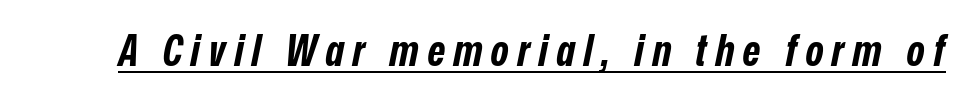
The image shows 43 px bold, condensed type, italic (leaning right); set unusually wide letter spacing (+0.2 em), underlined; low stroke contrast and a medium x-height.
